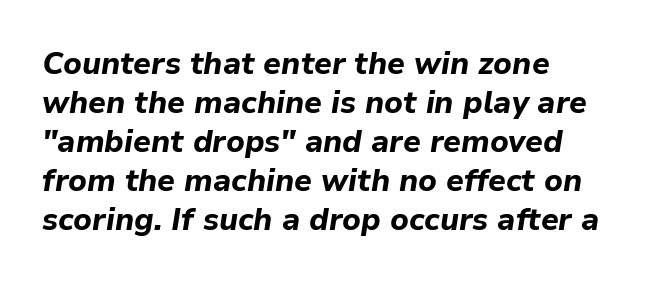
Q: Is the text bold? A: Yes.
Q: Is the text italic (slanted)? A: Yes, it leans right by about 9 degrees.
Q: Is the text underlined? A: No.
Q: How is the paragraph aligned? A: Left-aligned.
Q: Is the spacing between letters normal or unusually wide? A: Normal.
Q: Is the spacing between lines tight, normal or loose? A: Normal.
Q: Width (condensed, normal, or wide)? A: Normal.
Q: Stroke contrast? A: Low.
Q: x-height? A: Medium.
Q: Monospaced? A: No.
